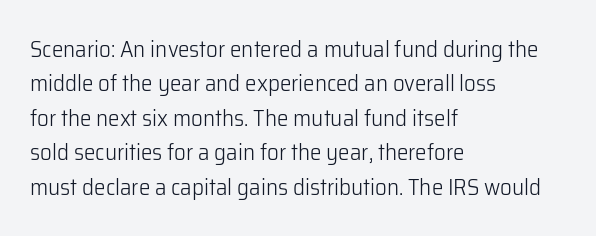
The image shows 23 px text type, upright; set left-aligned, normal line spacing (1.5x), normal letter spacing, not underlined.
